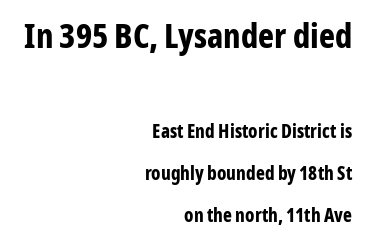
{"serif": "no", "italic": "no", "bold": "yes", "weight": "bold", "width": "condensed", "stroke_contrast": "low", "x_height": "medium", "monospaced": "no", "underline": "no", "align": "right", "line_spacing": "loose", "line_spacing_ratio": 2.22, "letter_spacing": "normal", "letter_spacing_em": 0.0, "larger_block": "first", "size_ratio": 1.79, "glyph_px": 34}
